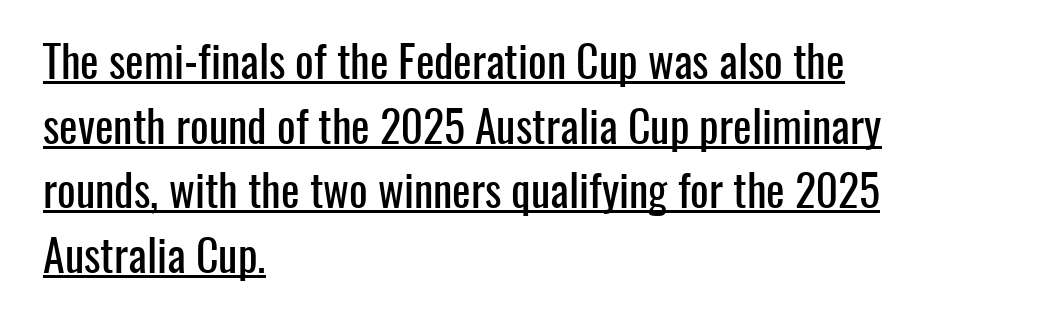
{"serif": "no", "italic": "no", "width": "condensed", "stroke_contrast": "low", "x_height": "medium", "monospaced": "no", "underline": "yes", "align": "left", "line_spacing": "normal", "line_spacing_ratio": 1.47, "letter_spacing": "normal", "letter_spacing_em": 0.0, "glyph_px": 44}
